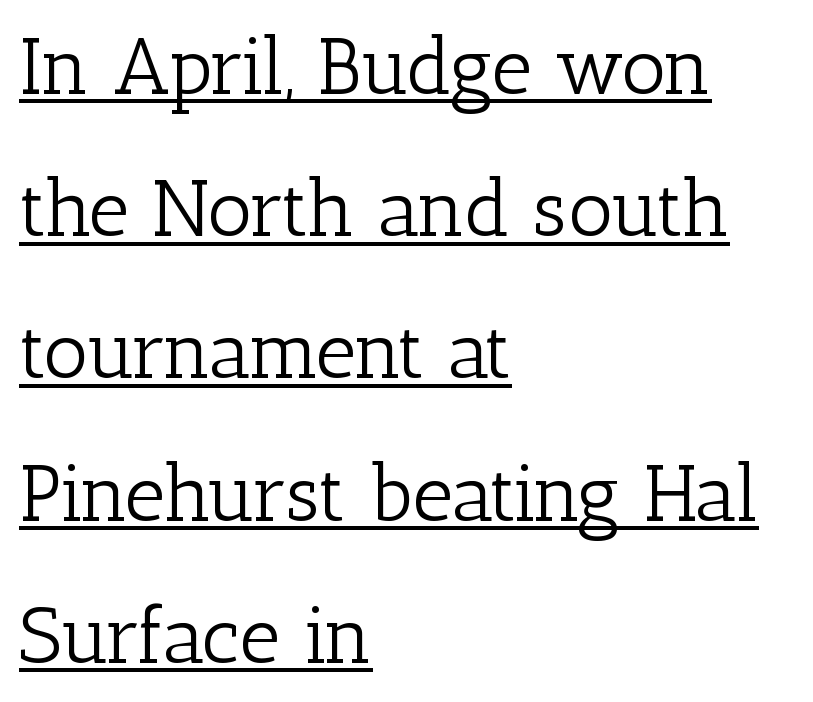
Q: Is the text bold? A: No.
Q: Is the text italic (slanted)? A: No, it is upright.
Q: Is the typeface a serif or a sans-serif typeface? A: Serif.
Q: Is the text underlined? A: Yes.
Q: How is the paragraph aligned? A: Left-aligned.
Q: Is the spacing between letters normal or unusually wide? A: Normal.
Q: Width (condensed, normal, or wide)? A: Normal.
Q: Stroke contrast? A: Low.
Q: x-height? A: Medium.
Q: Monospaced? A: No.
